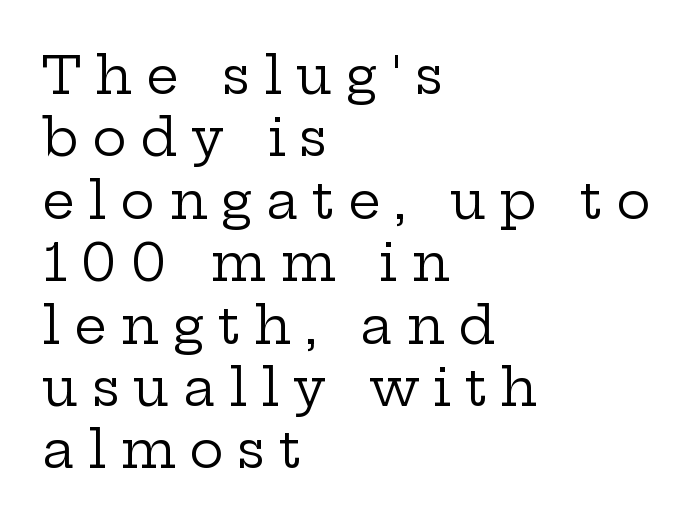
Q: Is the text bold? A: No.
Q: Is the text italic (slanted)? A: No, it is upright.
Q: Is the typeface a serif or a sans-serif typeface? A: Serif.
Q: Is the text underlined? A: No.
Q: How is the paragraph aligned? A: Left-aligned.
Q: Is the spacing between letters normal or unusually wide? A: Unusually wide.
Q: Width (condensed, normal, or wide)? A: Wide.
Q: Stroke contrast? A: Low.
Q: x-height? A: Medium.
Q: Monospaced? A: No.
